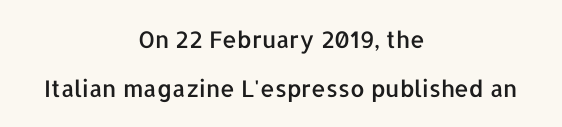
{"italic": "no", "underline": "no", "align": "center", "line_spacing": "loose", "line_spacing_ratio": 2.12, "letter_spacing": "normal", "letter_spacing_em": 0.0, "glyph_px": 23}
